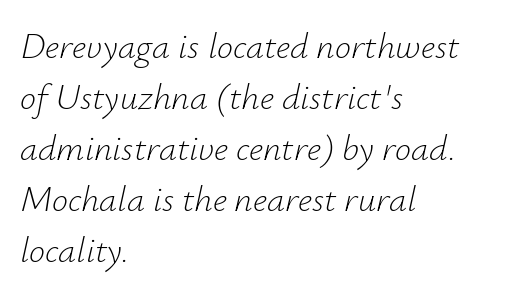
The passage shown stacks its lines at a standard gap. Check under the words: just untouched page. A typesetter would call this proportional, since set widths differ per character. The passage is arranged the way most books set body copy — flush left.
